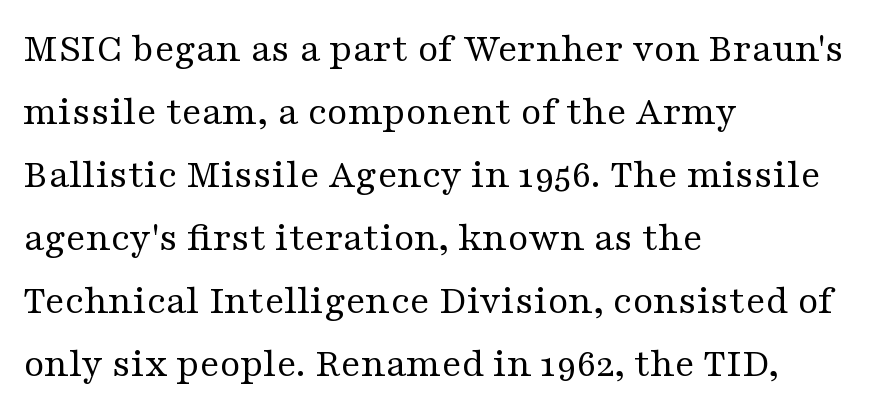
Q: Is the text bold? A: No.
Q: Is the text italic (slanted)? A: No, it is upright.
Q: Is the typeface a serif or a sans-serif typeface? A: Serif.
Q: Is the text underlined? A: No.
Q: How is the paragraph aligned? A: Left-aligned.
Q: Is the spacing between letters normal or unusually wide? A: Normal.
Q: Is the spacing between lines tight, normal or loose? A: Normal.
Q: Width (condensed, normal, or wide)? A: Wide.
Q: Stroke contrast? A: Medium.
Q: x-height? A: Medium.
Q: Monospaced? A: No.
